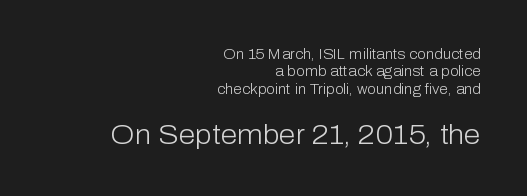
Q: Is the text bold? A: No.
Q: Is the text italic (slanted)? A: No, it is upright.
Q: Is the text underlined? A: No.
Q: How is the paragraph aligned? A: Right-aligned.
Q: Is the spacing between letters normal or unusually wide? A: Normal.
Q: Which block of text is set in a larger size, the first (top) or the second (bottom)? A: The second (bottom) one.
